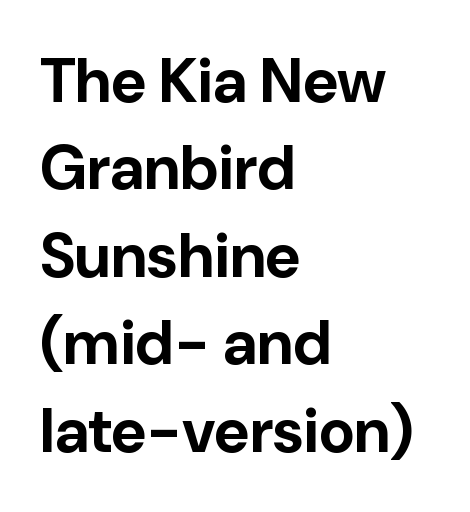
Q: Is the text bold? A: Yes.
Q: Is the text italic (slanted)? A: No, it is upright.
Q: Is the typeface a serif or a sans-serif typeface? A: Sans-serif.
Q: Is the text underlined? A: No.
Q: How is the paragraph aligned? A: Left-aligned.
Q: Is the spacing between letters normal or unusually wide? A: Normal.
Q: Is the spacing between lines tight, normal or loose? A: Normal.
Q: Width (condensed, normal, or wide)? A: Normal.
Q: Stroke contrast? A: Low.
Q: x-height? A: Medium.
Q: Monospaced? A: No.
